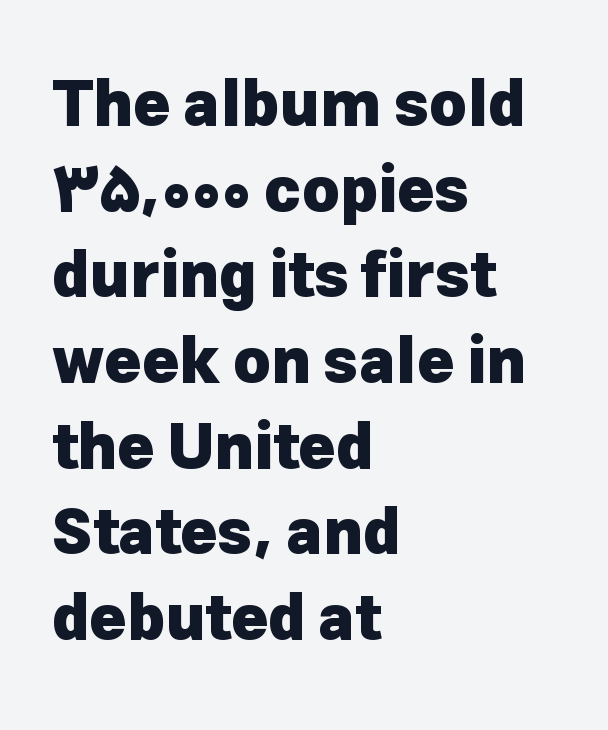
{"serif": "no", "italic": "no", "bold": "yes", "weight": "heavy", "width": "normal", "stroke_contrast": "low", "x_height": "medium", "monospaced": "no", "underline": "no", "align": "left", "line_spacing": "normal", "line_spacing_ratio": 1.36, "letter_spacing": "normal", "letter_spacing_em": 0.0, "glyph_px": 63}
